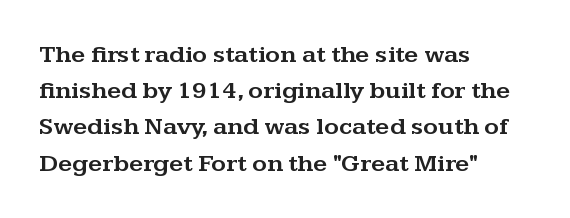
Q: Is the text italic (slanted)? A: No, it is upright.
Q: Is the text underlined? A: No.
Q: How is the paragraph aligned? A: Left-aligned.
Q: Is the spacing between letters normal or unusually wide? A: Normal.
Q: Is the spacing between lines tight, normal or loose? A: Normal.
